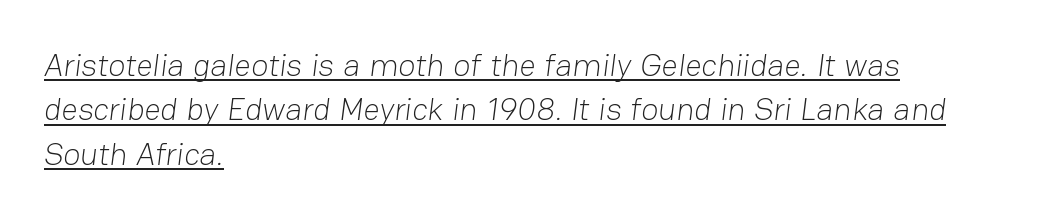
Typeset ragged right — the left edge is the straight one. Does the type have serifs? No, each stem ends abruptly. Heft: none added — not bold. Is the letter spacing exaggerated? No — it looks like the ordinary default.
